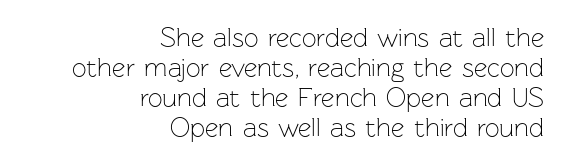
Tightly led — the rows are bunched. Check under the words: just untouched page. Default kerning and tracking; the words read as compact shapes. Does the copy run flush right? Yes — the right margin is perfectly even.
